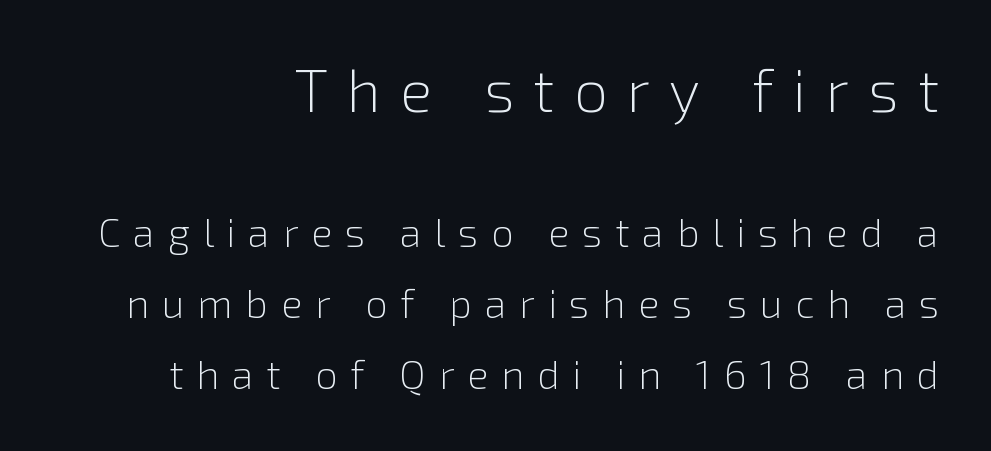
Quick note: not italic, upright. The passage is arranged like a letterhead date or caption credit — flush right. The font is comparable to plain body text, perhaps lighter. Scale decreases going downward across the two blocks. These lines are composed in type without serifs.
